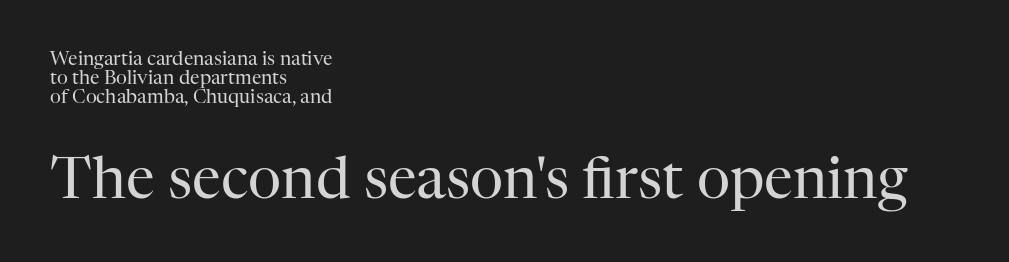
The image shows 58 px regular-weight serif type, upright; set left-aligned, tight line spacing (0.99x), normal letter spacing, not underlined; the second (bottom) block is 3.05x larger; high stroke contrast and a medium x-height.
